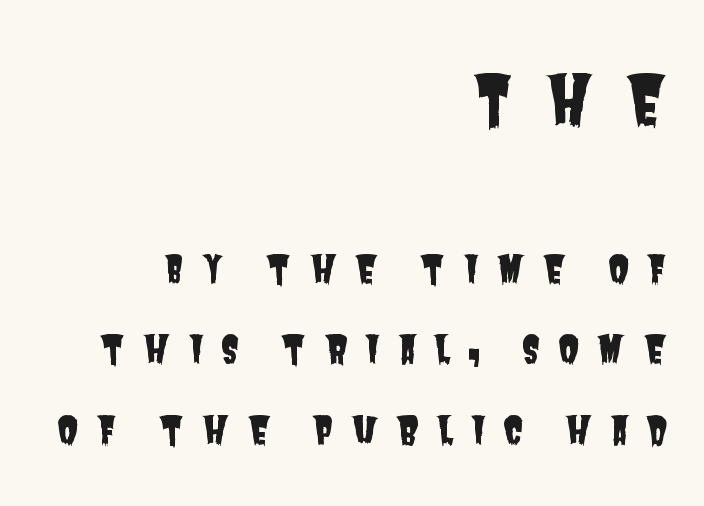
Letter spacing: wide. The font family rendered here belongs to the sans-serif group. A flush-right, rag-left setting is used for this passage. Whoever set this chose breathing room over compactness in the vertical rhythm.
